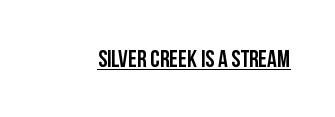
{"italic": "no", "underline": "yes", "letter_spacing": "normal", "letter_spacing_em": 0.0, "glyph_px": 24}
